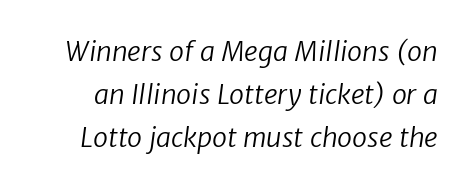
{"bold": "no", "underline": "no", "line_spacing": "normal", "line_spacing_ratio": 1.6, "letter_spacing": "normal", "letter_spacing_em": 0.0, "glyph_px": 27}
